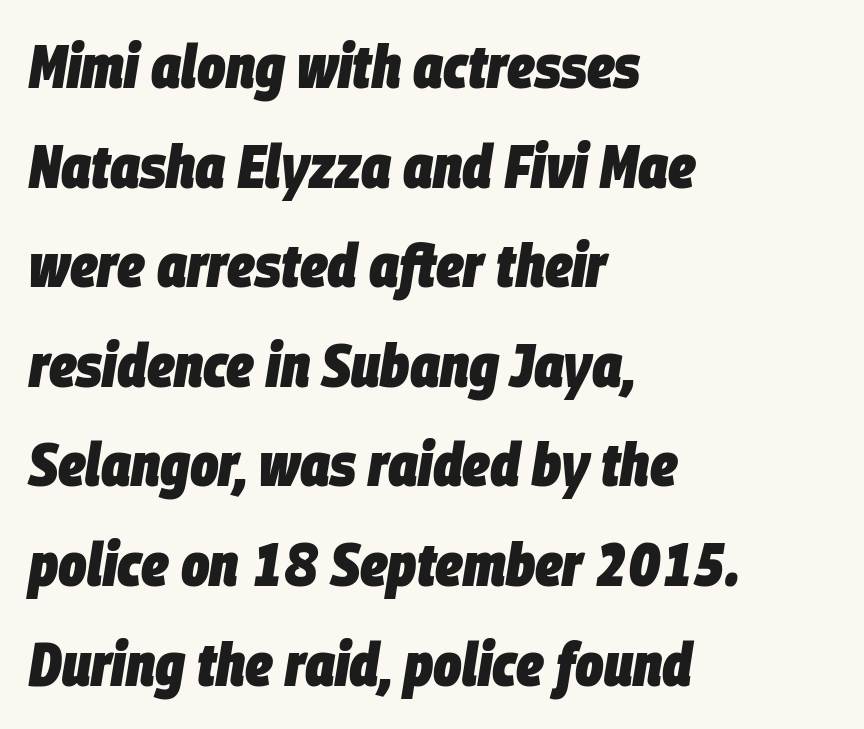
Type without underlining. Looking at the ascenders, they clearly lean. You could not count columns in this text — the font is proportionally spaced. This is heavy type, rendered in bold. If you measured baseline to baseline, you'd find a middling distance.
